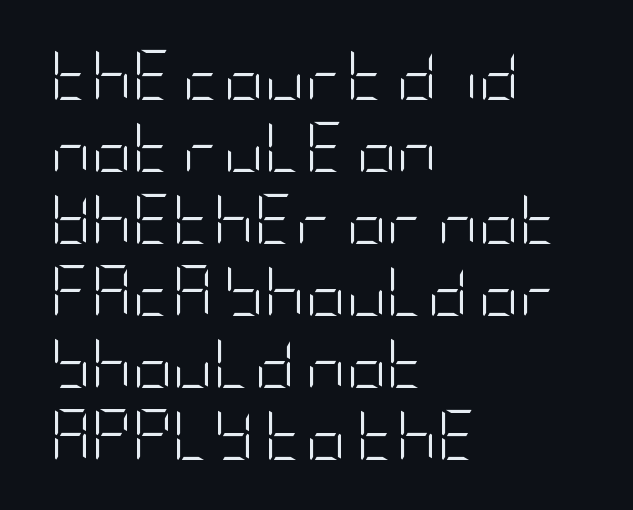
The image shows 50 px light, condensed sans-serif type, upright; set left-aligned, normal line spacing (1.44x), normal letter spacing, not underlined; low stroke contrast and a large x-height.
